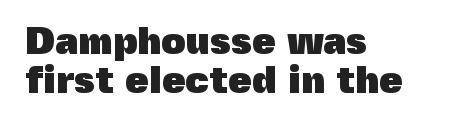
Q: Is the text bold? A: Yes.
Q: Is the text italic (slanted)? A: No, it is upright.
Q: Is the typeface a serif or a sans-serif typeface? A: Sans-serif.
Q: Is the text underlined? A: No.
Q: How is the paragraph aligned? A: Left-aligned.
Q: Is the spacing between letters normal or unusually wide? A: Normal.
Q: Is the spacing between lines tight, normal or loose? A: Tight.
Q: Width (condensed, normal, or wide)? A: Normal.
Q: x-height? A: Medium.
Q: Monospaced? A: No.
